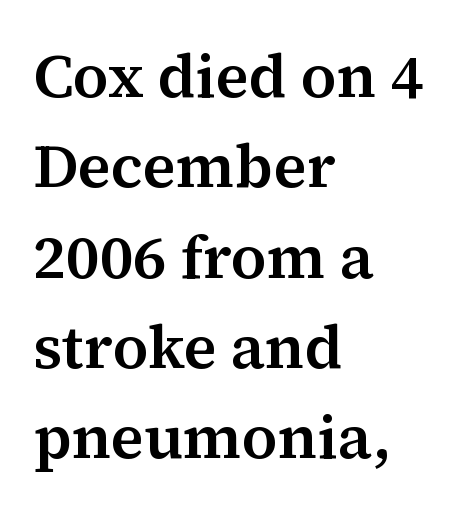
Q: Is the text italic (slanted)? A: No, it is upright.
Q: Is the typeface a serif or a sans-serif typeface? A: Serif.
Q: Is the text underlined? A: No.
Q: How is the paragraph aligned? A: Left-aligned.
Q: Is the spacing between letters normal or unusually wide? A: Normal.
Q: Is the spacing between lines tight, normal or loose? A: Normal.
Q: Width (condensed, normal, or wide)? A: Normal.
Q: Stroke contrast? A: Medium.
Q: x-height? A: Medium.
Q: Monospaced? A: No.
